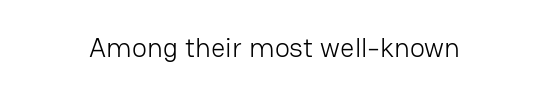
Q: Is the text bold? A: No.
Q: Is the text italic (slanted)? A: No, it is upright.
Q: Is the typeface a serif or a sans-serif typeface? A: Sans-serif.
Q: Is the text underlined? A: No.
Q: Is the spacing between letters normal or unusually wide? A: Normal.
Q: Width (condensed, normal, or wide)? A: Normal.
Q: Stroke contrast? A: Low.
Q: x-height? A: Medium.
Q: Monospaced? A: No.
